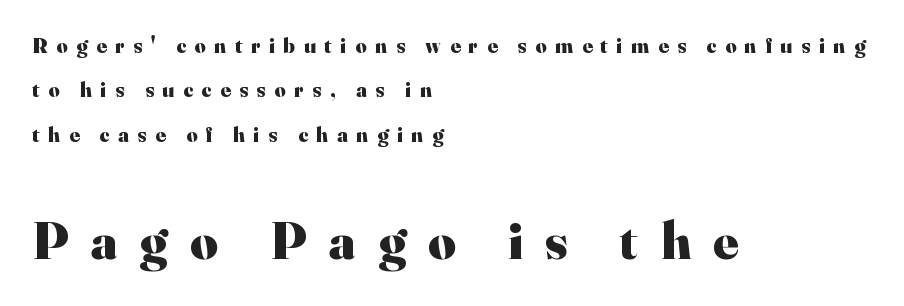
The image shows 53 px heavy serif type, upright; set left-aligned, loose line spacing (2.11x), unusually wide letter spacing (+0.42 em), not underlined; the second (bottom) block is 2.52x larger; high stroke contrast and a small x-height.
